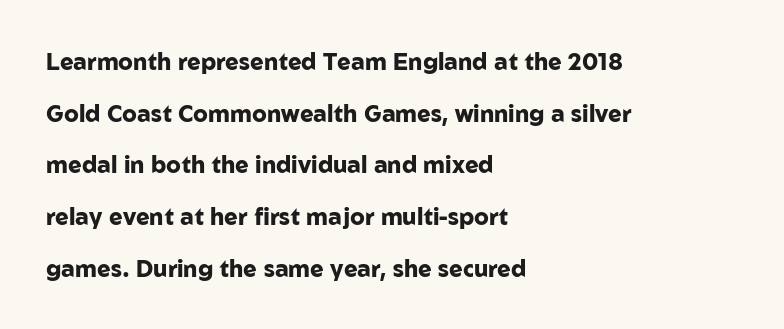
{"italic": "no", "bold": "yes", "underline": "no", "align": "left", "line_spacing": "loose", "line_spacing_ratio": 2.25, "letter_spacing": "normal", "letter_spacing_em": 0.0, "glyph_px": 23}
